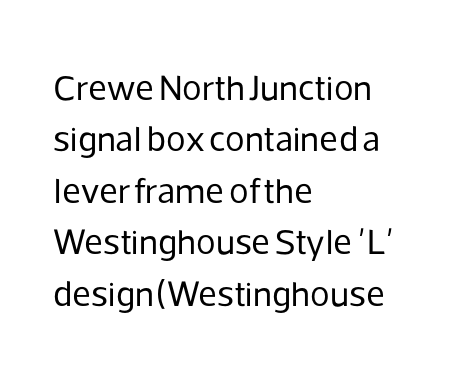
The image shows 36 px regular-weight sans-serif type, upright; set left-aligned, normal line spacing (1.43x), normal letter spacing, not underlined; low stroke contrast and a medium x-height.
